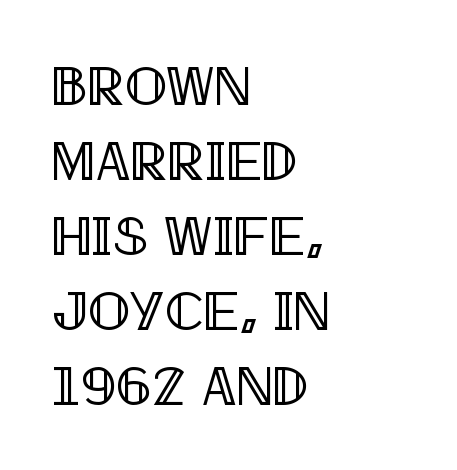
No italicization has been applied; the sample stays upright. Here the designer chose a conventional face with non-uniform glyph widths. Reading down the block, your eye returns to a fixed left position each line. This sample uses plain, unmodified letter spacing.
